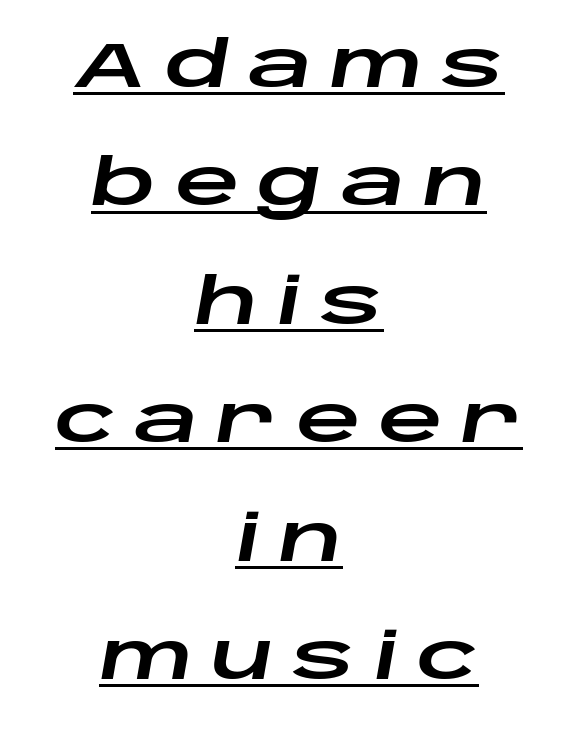
Quick note: underline on. The letters are slanted; this is an italic face. The type is letterspaced generously, with wide tracking. These lines are rendered in a variable-pitch font. Line starts and ends both wander, symmetrically.
